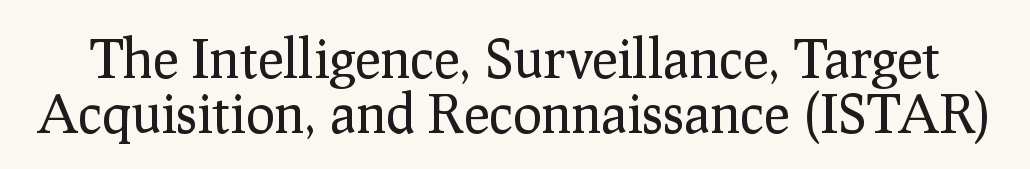
The image shows 54 px regular-weight serif type, upright; set tight line spacing (1.02x), normal letter spacing, not underlined; low stroke contrast and a medium x-height.
